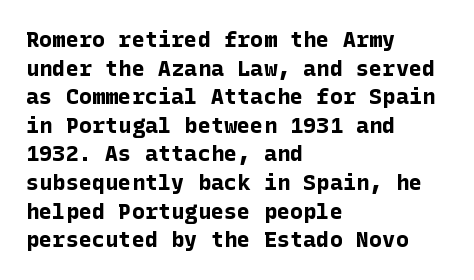
Q: Is the text bold? A: Yes.
Q: Is the text italic (slanted)? A: No, it is upright.
Q: Is the text underlined? A: No.
Q: How is the paragraph aligned? A: Left-aligned.
Q: Is the spacing between letters normal or unusually wide? A: Normal.
Q: Is the spacing between lines tight, normal or loose? A: Normal.
